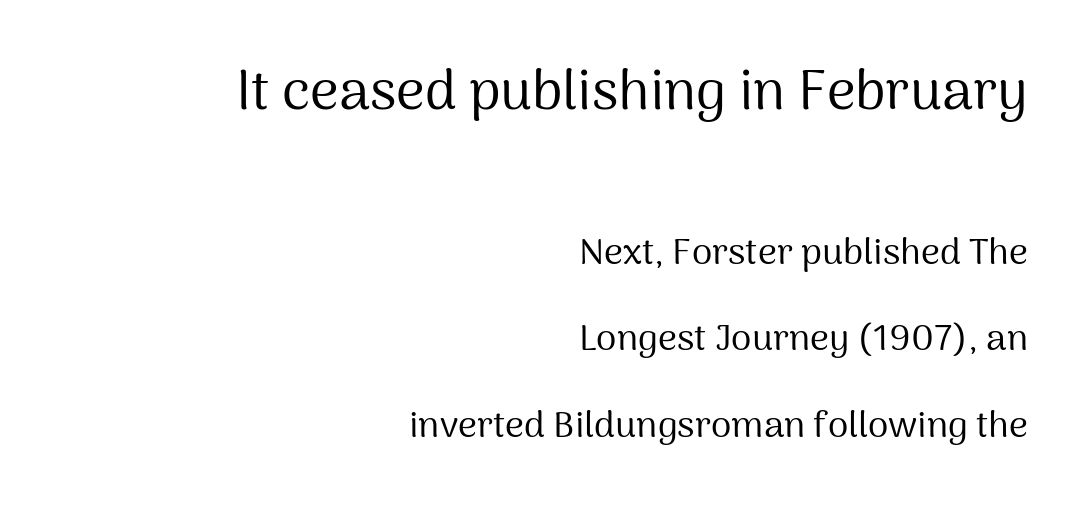
{"serif": "no", "italic": "no", "bold": "no", "weight": "regular", "width": "normal", "stroke_contrast": "medium", "x_height": "medium", "monospaced": "no", "underline": "no", "align": "right", "line_spacing": "loose", "line_spacing_ratio": 2.34, "letter_spacing": "normal", "letter_spacing_em": 0.0, "larger_block": "first", "size_ratio": 1.51, "glyph_px": 56}
